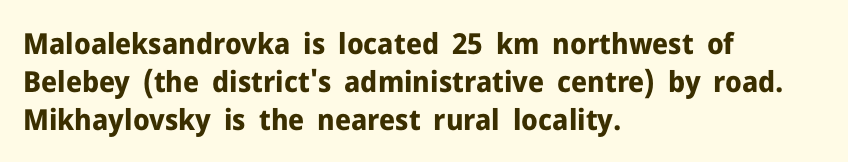
The image shows 29 px bold sans-serif type, upright; set left-aligned, normal line spacing (1.31x), normal letter spacing, not underlined; low stroke contrast and a medium x-height.
